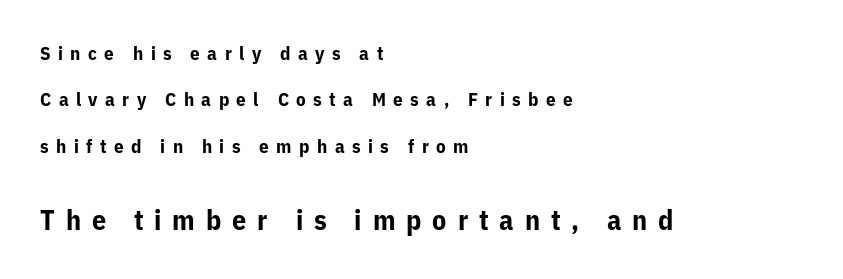
The image shows 28 px bold sans-serif type, upright; set left-aligned, loose line spacing (2.44x), unusually wide letter spacing (+0.39 em), not underlined; the second (bottom) block is 1.47x larger; low stroke contrast and a medium x-height.
